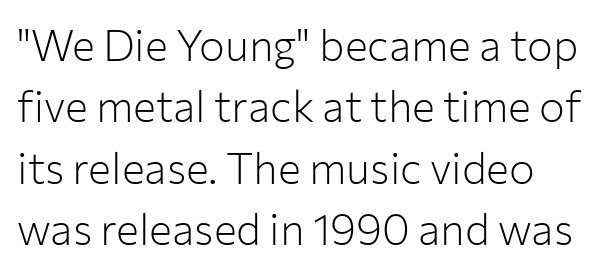
Evenly set lines give the paragraph a standard silhouette. If you drew a line through each stem, it would be perfectly vertical. Tracking value appears to be zero — textbook default spacing. Weight: in the light-to-regular range. The typeface chosen for these lines omits serifs. Plain, unruled lines of type.
